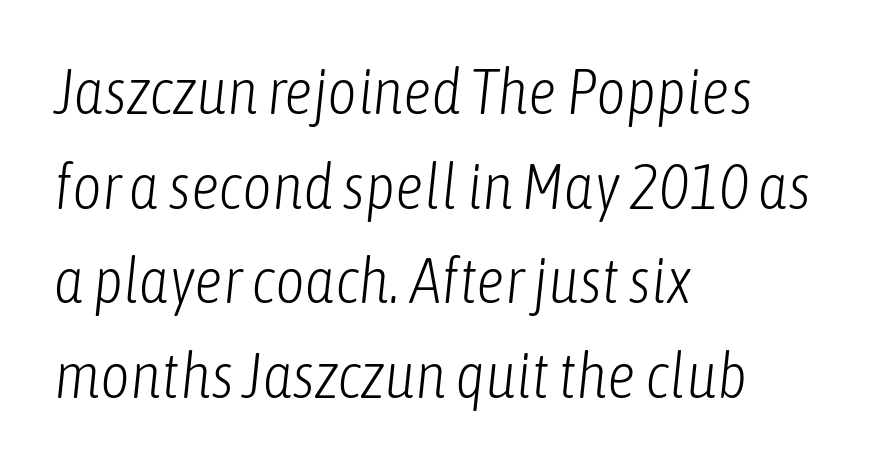
Spacing verdict: proportional, widths tailored to each character. The specimen omits any rule beneath the text block's lines. The text carries the slant typical of an italic or oblique font. The passage shown is not bold in any degree. Rows of type keep a routine distance in the vertical direction. Left-aligned paragraph, ragged on the right.
